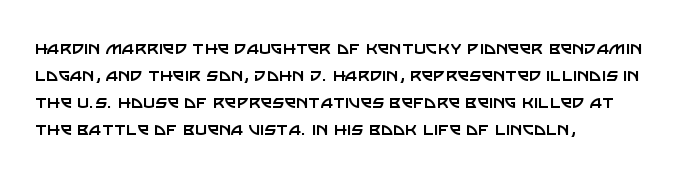
{"italic": "no", "bold": "no", "underline": "no", "align": "left", "line_spacing": "normal", "line_spacing_ratio": 1.28, "letter_spacing": "normal", "letter_spacing_em": 0.0, "glyph_px": 21}
